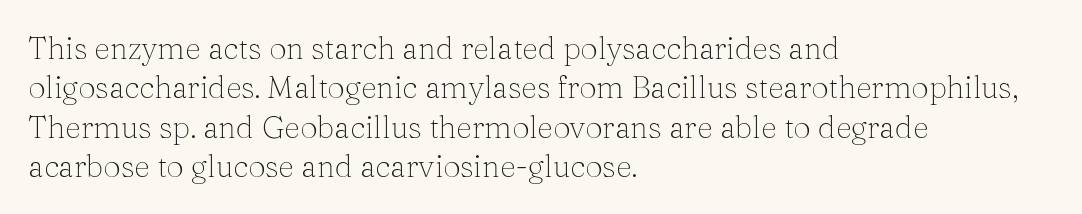
The passage shown is not underscored anywhere. This sample uses a serif face. Spacing verdict: proportional, widths tailored to each character. The passage shown is not bold in any degree. Successive baselines arrive at the customary interval.
